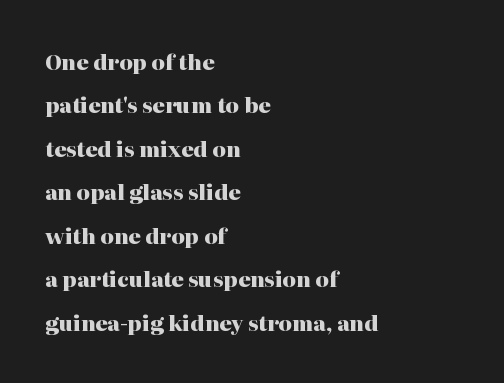
Q: Is the text bold? A: Yes.
Q: Is the text italic (slanted)? A: No, it is upright.
Q: Is the text underlined? A: No.
Q: How is the paragraph aligned? A: Left-aligned.
Q: Is the spacing between letters normal or unusually wide? A: Normal.
Q: Is the spacing between lines tight, normal or loose? A: Loose.
